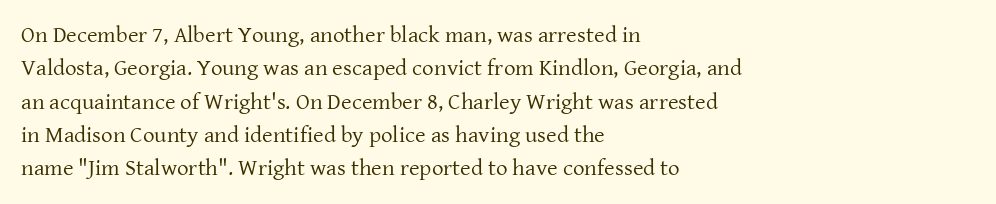
{"italic": "no", "bold": "no", "underline": "no", "align": "left", "line_spacing": "normal", "line_spacing_ratio": 1.45, "letter_spacing": "normal", "letter_spacing_em": 0.0, "glyph_px": 23}
